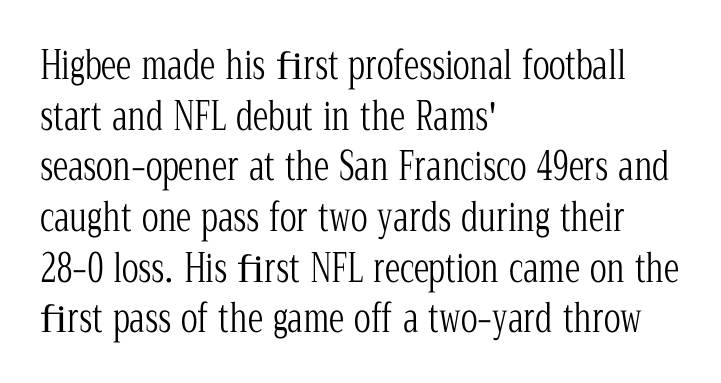
The image shows 39 px light, condensed serif type, upright; set left-aligned, normal line spacing (1.3x), normal letter spacing, not underlined; low stroke contrast and a medium x-height.
